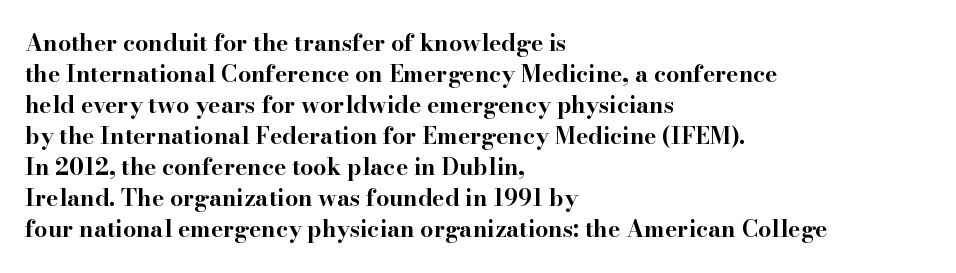
Q: Is the text bold? A: Yes.
Q: Is the text italic (slanted)? A: No, it is upright.
Q: Is the text underlined? A: No.
Q: How is the paragraph aligned? A: Left-aligned.
Q: Is the spacing between letters normal or unusually wide? A: Normal.
Q: Is the spacing between lines tight, normal or loose? A: Normal.
